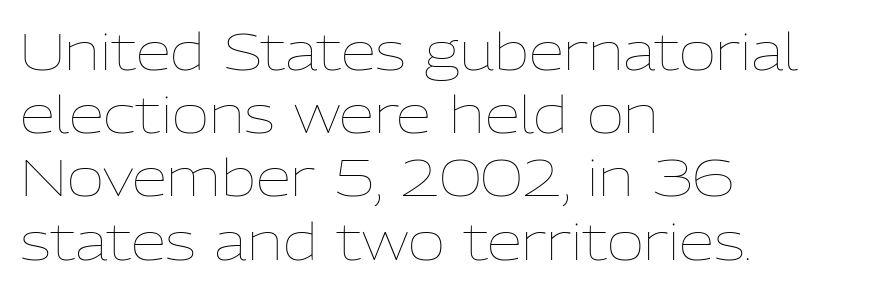
Q: Is the text bold? A: No.
Q: Is the text italic (slanted)? A: No, it is upright.
Q: Is the text underlined? A: No.
Q: How is the paragraph aligned? A: Left-aligned.
Q: Is the spacing between letters normal or unusually wide? A: Normal.
Q: Width (condensed, normal, or wide)? A: Normal.
Q: Stroke contrast? A: Low.
Q: x-height? A: Medium.
Q: Monospaced? A: No.
